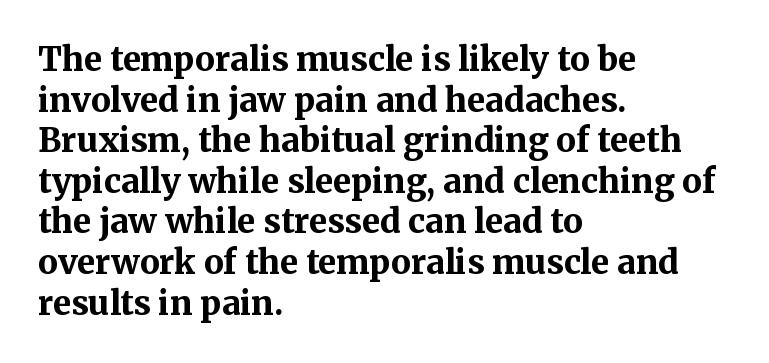
The passage shown is emphatically bold. Style check: upright. The rag falls on the right side of this text block. Character widths vary here, with narrow letters taking less room than wide ones. What stands out about the letter spacing? Nothing — it is the standard amount. Nobody drew a line under any word here.
